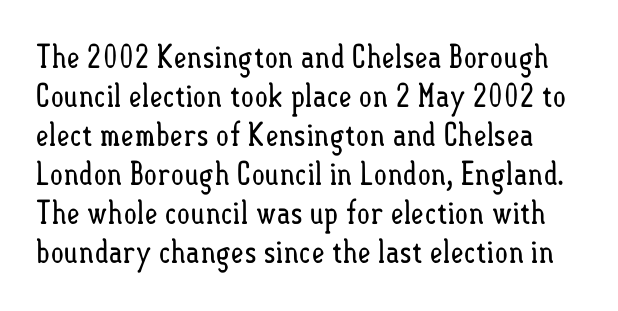
Q: Is the text bold? A: No.
Q: Is the text italic (slanted)? A: No, it is upright.
Q: Is the text underlined? A: No.
Q: Is the spacing between letters normal or unusually wide? A: Normal.
Q: Width (condensed, normal, or wide)? A: Condensed.
Q: Stroke contrast? A: Low.
Q: x-height? A: Small.
Q: Monospaced? A: No.
